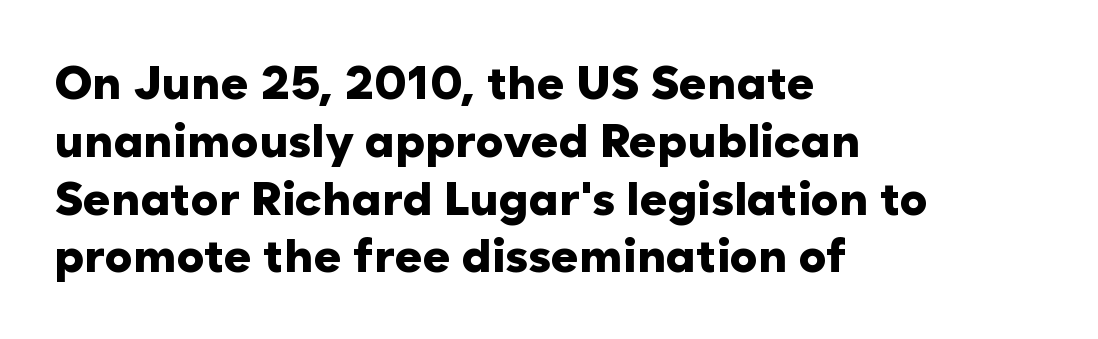
{"serif": "no", "italic": "no", "bold": "yes", "weight": "heavy", "width": "normal", "stroke_contrast": "low", "x_height": "medium", "monospaced": "no", "underline": "no", "align": "left", "line_spacing_ratio": 1.23, "letter_spacing": "normal", "letter_spacing_em": 0.0, "glyph_px": 47}
